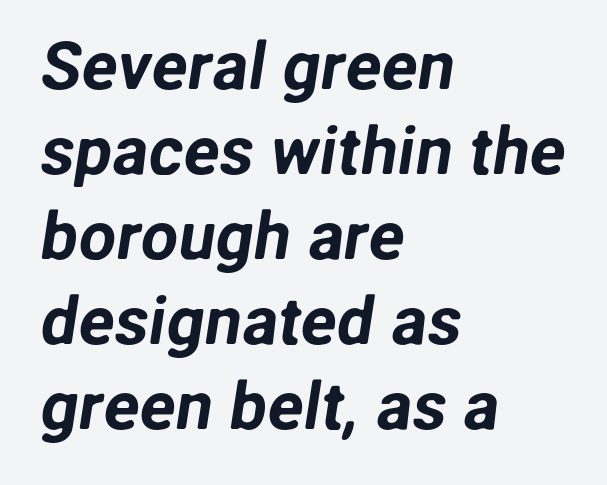
The image shows 67 px sans-serif type; set left-aligned, normal line spacing (1.27x), normal letter spacing, not underlined; low stroke contrast and a medium x-height.
